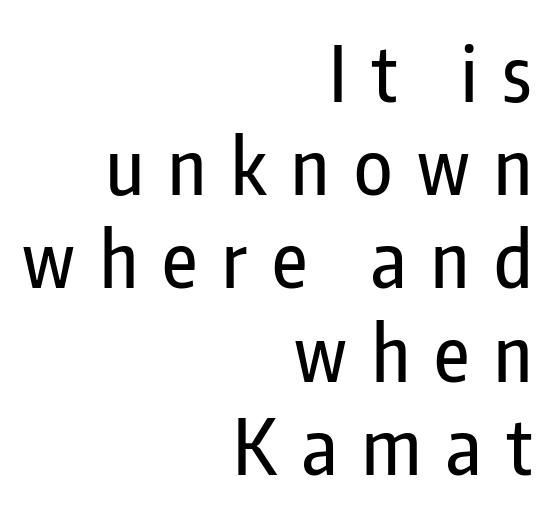
{"serif": "no", "italic": "no", "width": "condensed", "stroke_contrast": "low", "x_height": "medium", "monospaced": "no", "underline": "no", "align": "right", "line_spacing_ratio": 1.21, "letter_spacing": "wide", "letter_spacing_em": 0.32, "glyph_px": 77}
